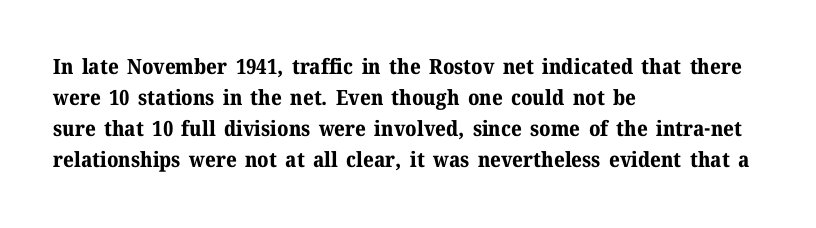
{"italic": "no", "bold": "yes", "underline": "no", "align": "left", "line_spacing": "normal", "line_spacing_ratio": 1.48, "letter_spacing": "normal", "letter_spacing_em": 0.0, "glyph_px": 21}
